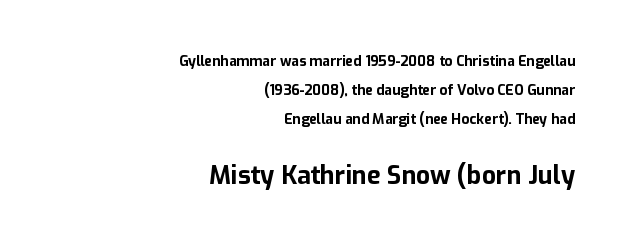
The typography opts for an upright posture over an oblique one. The block sitting lower on the canvas is the one with enlarged characters. Check under the words: just untouched page. The block of text is sparse from top to bottom, with ample space between rows. Inter-character spacing is left at the font's built-in metrics. The text block is weighted toward the right margin, trailing off unevenly leftward.
